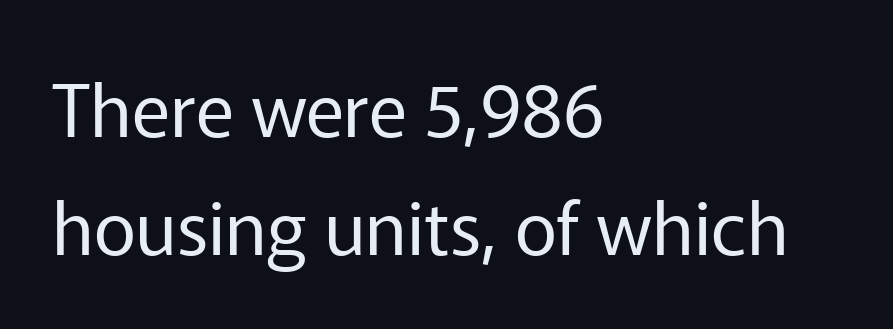
{"serif": "no", "italic": "no", "bold": "no", "weight": "regular", "width": "normal", "stroke_contrast": "low", "x_height": "medium", "monospaced": "no", "underline": "no", "align": "left", "line_spacing": "normal", "line_spacing_ratio": 1.61, "letter_spacing": "normal", "letter_spacing_em": 0.0, "glyph_px": 73}
